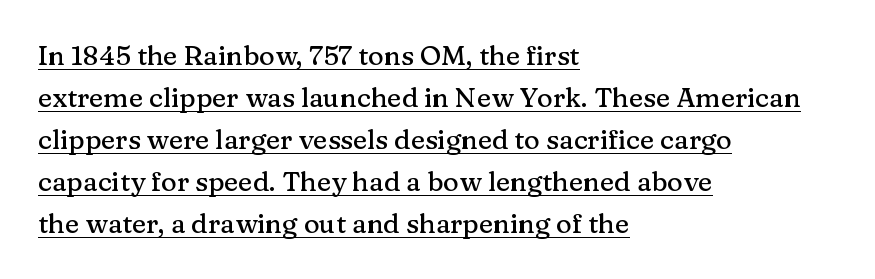
The image shows 27 px text type, upright; set left-aligned, normal line spacing (1.56x), normal letter spacing, underlined.
